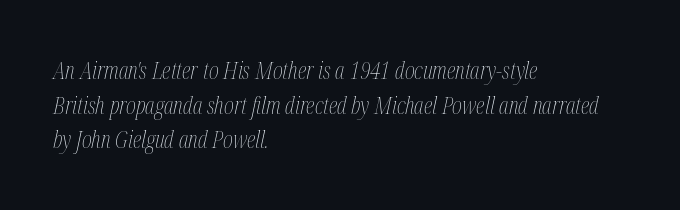
Vertical spacing — default. There is no visible air inserted between adjacent glyphs. Leftover space on each line is placed entirely after the last word. An italicized treatment has been applied to the whole sample. Weight: regular or lighter.
